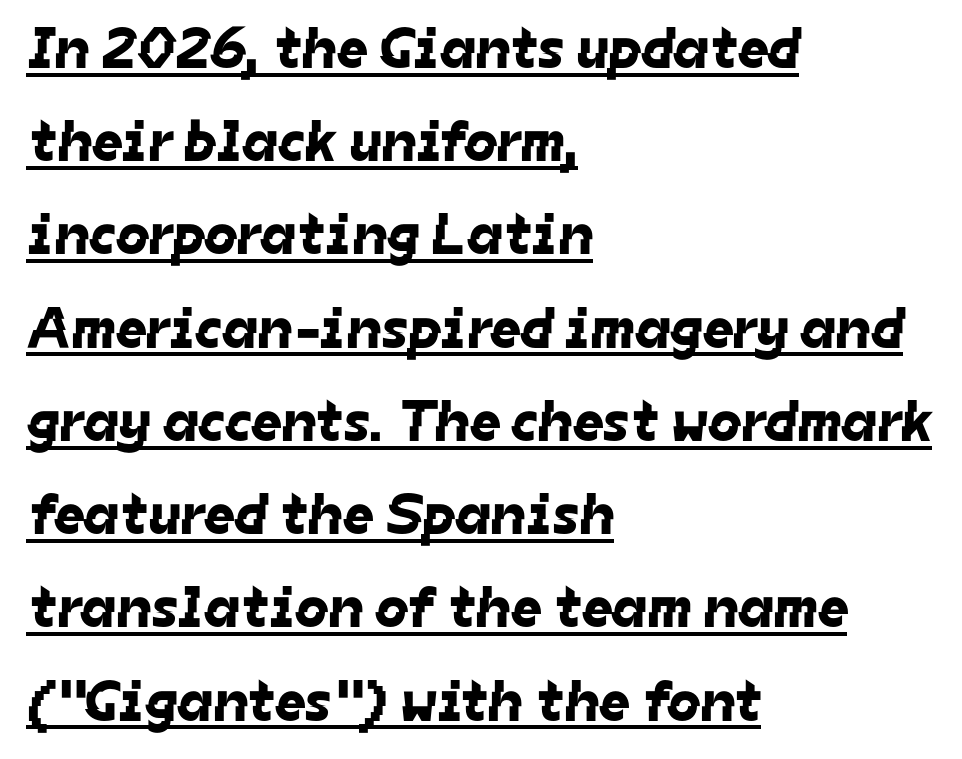
In designer terms, the underline attribute is active on this setting. Observe the absence of serifs on each vertical stroke in this sample. Does the leading feel generous? No, just average. Each letter keeps its own natural width here, so spacing adapts to shape. A typesetter would call this zero additional tracking.
